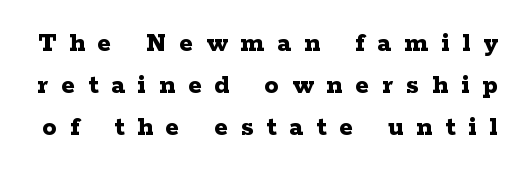
In terms of posture, this sample is upright. Letterform terminals end in serifs throughout the passage. Display-style spreading of the glyphs; the letterfit is very open. Looks like regular typesetting: each glyph gets only the width it needs. The lines sit at an ordinary, default distance from one another.
